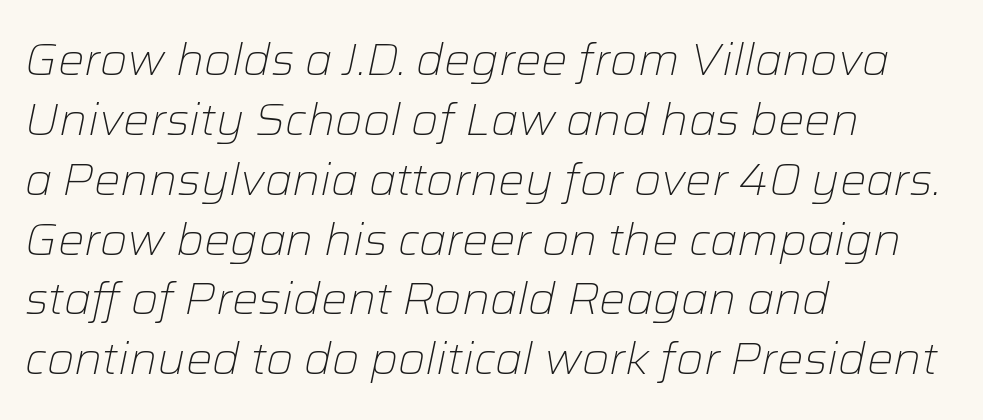
Q: Is the text bold? A: No.
Q: Is the text italic (slanted)? A: Yes, it leans right by about 12 degrees.
Q: Is the text underlined? A: No.
Q: How is the paragraph aligned? A: Left-aligned.
Q: Is the spacing between letters normal or unusually wide? A: Normal.
Q: Is the spacing between lines tight, normal or loose? A: Normal.
Q: Width (condensed, normal, or wide)? A: Normal.
Q: Stroke contrast? A: Low.
Q: x-height? A: Medium.
Q: Monospaced? A: No.
